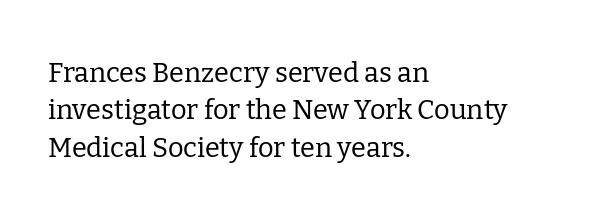
{"italic": "no", "bold": "no", "underline": "no", "align": "left", "line_spacing": "normal", "line_spacing_ratio": 1.38, "letter_spacing": "normal", "letter_spacing_em": 0.0, "glyph_px": 27}
